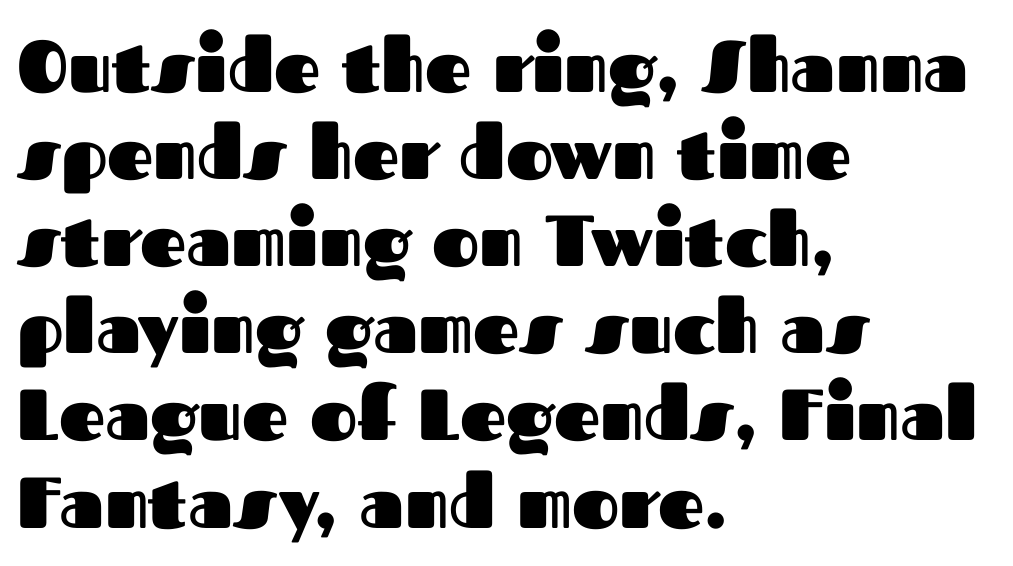
Q: Is the text bold? A: Yes.
Q: Is the text italic (slanted)? A: No, it is upright.
Q: Is the typeface a serif or a sans-serif typeface? A: Sans-serif.
Q: Is the text underlined? A: No.
Q: How is the paragraph aligned? A: Left-aligned.
Q: Is the spacing between letters normal or unusually wide? A: Normal.
Q: Width (condensed, normal, or wide)? A: Normal.
Q: Stroke contrast? A: Medium.
Q: x-height? A: Medium.
Q: Monospaced? A: No.
